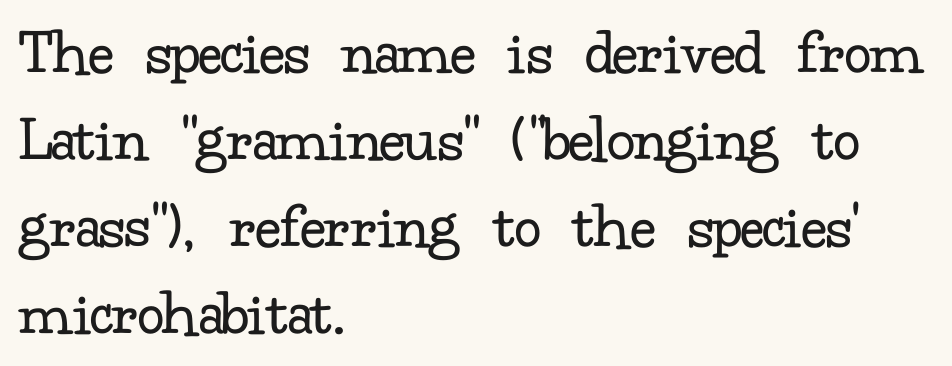
The image shows 67 px regular-weight serif type, upright; set left-aligned, normal line spacing (1.3x), normal letter spacing, not underlined; low stroke contrast and a small x-height.
